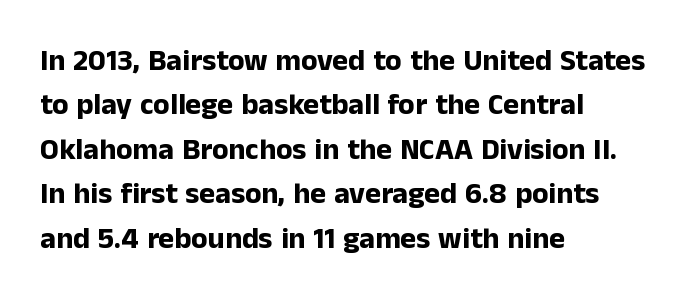
{"serif": "no", "italic": "no", "bold": "yes", "weight": "bold", "width": "normal", "stroke_contrast": "low", "x_height": "medium", "monospaced": "no", "underline": "no", "align": "left", "line_spacing": "normal", "line_spacing_ratio": 1.48, "letter_spacing": "normal", "letter_spacing_em": 0.0, "glyph_px": 30}
